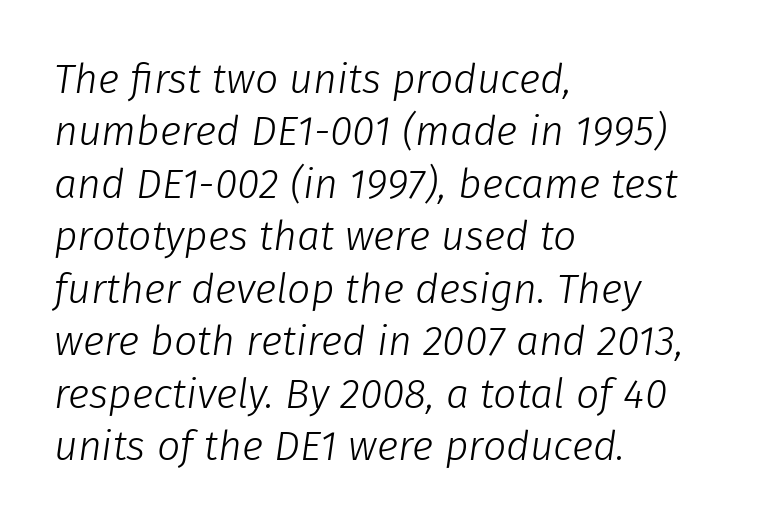
The image shows 41 px light type, italic (leaning right); set left-aligned, normal line spacing (1.28x), normal letter spacing, not underlined; low stroke contrast and a medium x-height.
